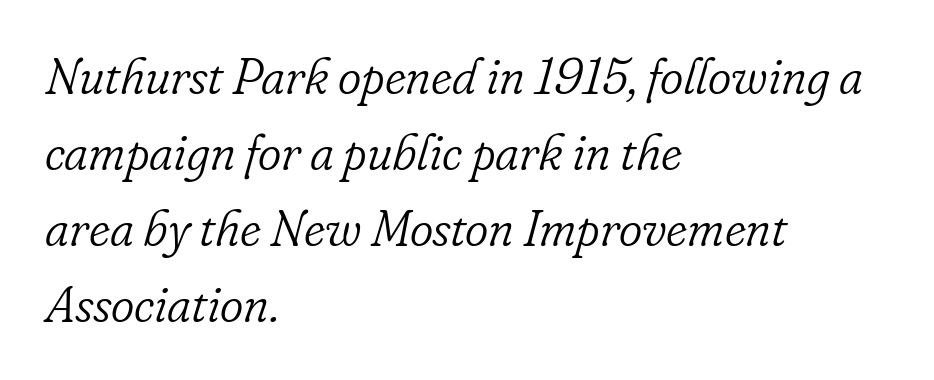
Notice how the passage keeps a crisp vertical edge on the left only. These lines were composed using italics. Bold? No — there's no thickening of the strokes. Type style note: has serifs. Is there much room between lines? A standard amount, neither cramped nor airy.
